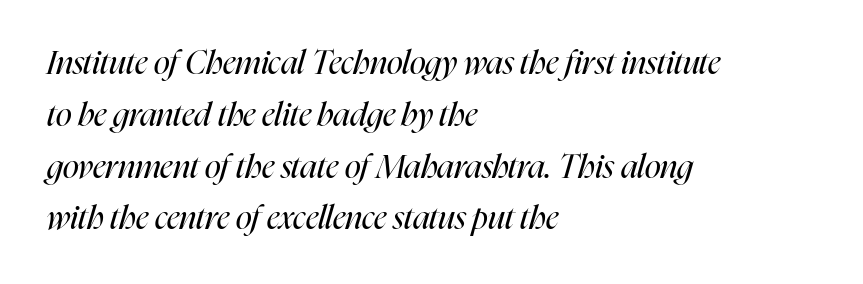
Compared with ordinary roman type, these characters are visibly tilted. The block of text has a typical density, with ordinary space between rows. Anything drawn beneath the words? Only blank space. Words appear dense and cohesive because spacing is normal. Line starts are locked; line ends wander.
